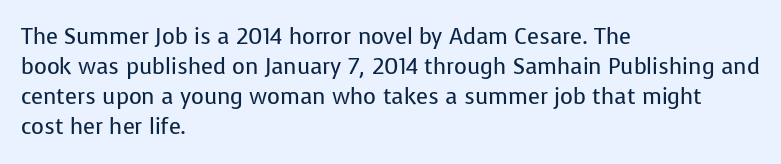
The letterforms sit shoulder to shoulder at normal distance. The space directly below the letters is spotless. Counters stay open thanks to moderate or lighter strokes. The vertical gap from one line to the next is medium. Ascenders rise straight up at ninety degrees. The ragged edge is on the right, which tells us the setting is flush left.
